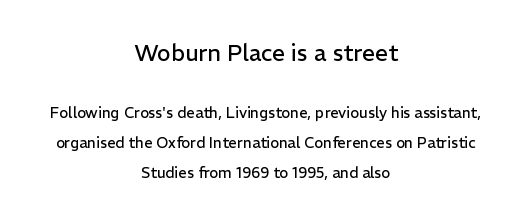
{"italic": "no", "bold": "no", "underline": "no", "align": "center", "line_spacing": "loose", "line_spacing_ratio": 2.02, "letter_spacing": "normal", "letter_spacing_em": 0.0, "larger_block": "first", "size_ratio": 1.53, "glyph_px": 23}
